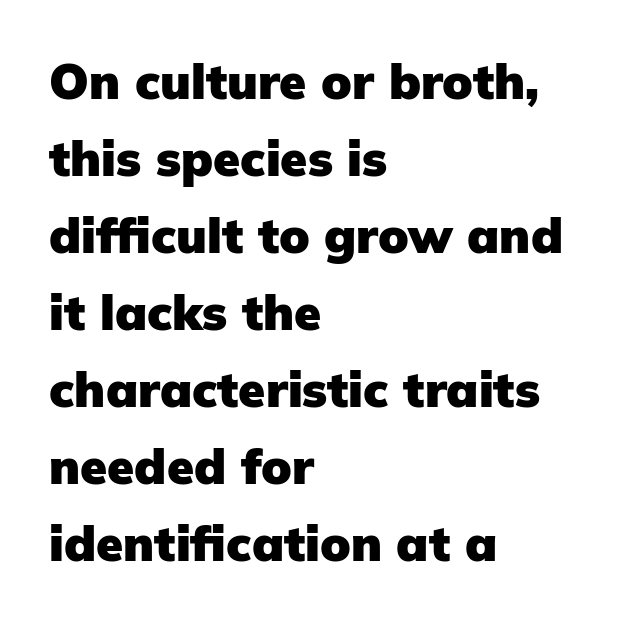
The image shows 49 px heavy sans-serif type, upright; set left-aligned, normal line spacing (1.57x), normal letter spacing, not underlined; low stroke contrast and a medium x-height.
